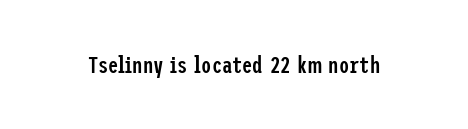
{"italic": "no", "bold": "semi", "underline": "no", "letter_spacing": "normal", "letter_spacing_em": 0.0, "glyph_px": 23}
